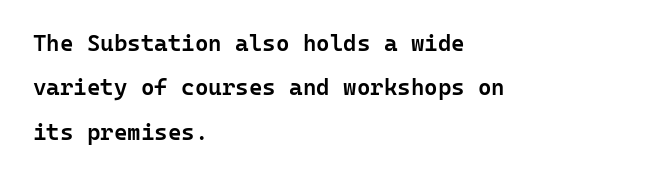
{"italic": "no", "bold": "semi", "underline": "no", "align": "left", "line_spacing": "loose", "line_spacing_ratio": 1.93, "letter_spacing": "normal", "letter_spacing_em": 0.0, "glyph_px": 23}
